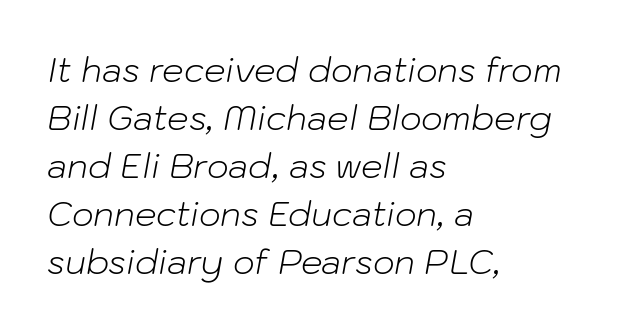
Q: Is the text bold? A: No.
Q: Is the text italic (slanted)? A: Yes, it leans right by about 10 degrees.
Q: Is the text underlined? A: No.
Q: How is the paragraph aligned? A: Left-aligned.
Q: Is the spacing between letters normal or unusually wide? A: Normal.
Q: Is the spacing between lines tight, normal or loose? A: Normal.
Q: Width (condensed, normal, or wide)? A: Normal.
Q: Stroke contrast? A: Low.
Q: x-height? A: Medium.
Q: Monospaced? A: No.
